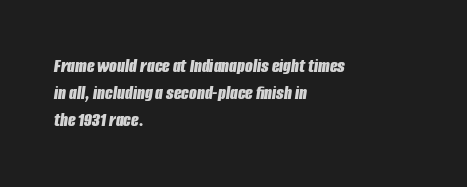
{"italic": "yes", "lean": "right", "slant_degrees": 8, "bold": "yes", "underline": "no", "align": "left", "line_spacing": "normal", "line_spacing_ratio": 1.36, "letter_spacing": "normal", "letter_spacing_em": 0.0, "glyph_px": 20}
